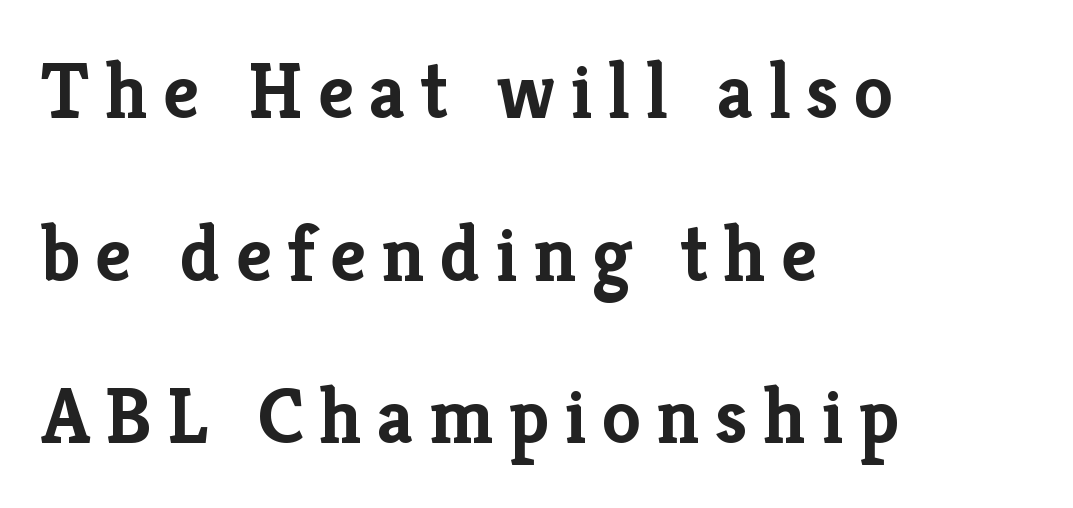
Q: Is the text bold? A: Yes.
Q: Is the text italic (slanted)? A: No, it is upright.
Q: Is the typeface a serif or a sans-serif typeface? A: Serif.
Q: Is the text underlined? A: No.
Q: How is the paragraph aligned? A: Left-aligned.
Q: Is the spacing between lines tight, normal or loose? A: Loose.
Q: Width (condensed, normal, or wide)? A: Normal.
Q: Stroke contrast? A: Low.
Q: x-height? A: Medium.
Q: Monospaced? A: No.
